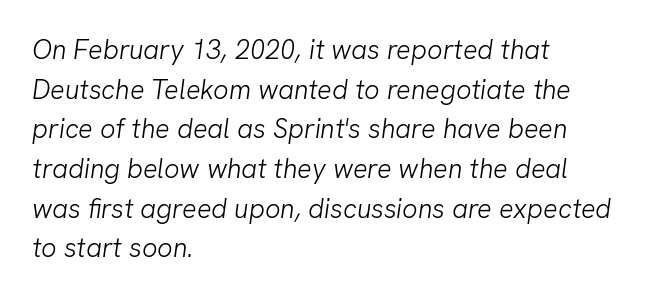
Q: Is the text bold? A: No.
Q: Is the text underlined? A: No.
Q: How is the paragraph aligned? A: Left-aligned.
Q: Is the spacing between letters normal or unusually wide? A: Normal.
Q: Is the spacing between lines tight, normal or loose? A: Normal.
